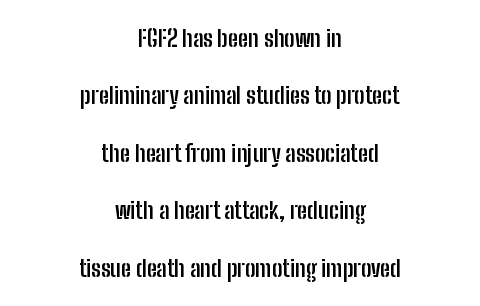
The image shows 23 px bold type, upright; set centered, loose line spacing (2.5x), normal letter spacing, not underlined.
